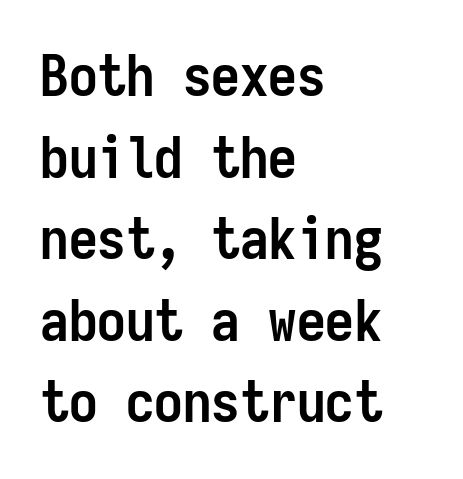
Font category for this specimen: sans-serif. Is there much room between lines? A standard amount, neither cramped nor airy. Do the letters lean? They stand straight. Look at the stroke-to-counter ratio: heavy, a bold. Here the designer chose a console-style face with uniform glyph widths. The words here are not underlined.
